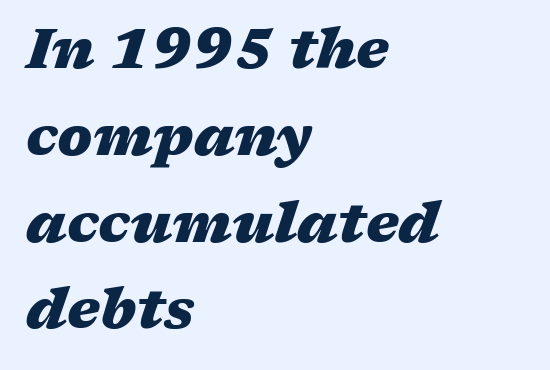
{"italic": "yes", "lean": "right", "slant_degrees": 17, "bold": "yes", "weight": "heavy", "width": "wide", "stroke_contrast": "medium", "x_height": "medium", "monospaced": "no", "underline": "no", "align": "left", "line_spacing": "normal", "line_spacing_ratio": 1.55, "letter_spacing": "normal", "letter_spacing_em": 0.0, "glyph_px": 56}
